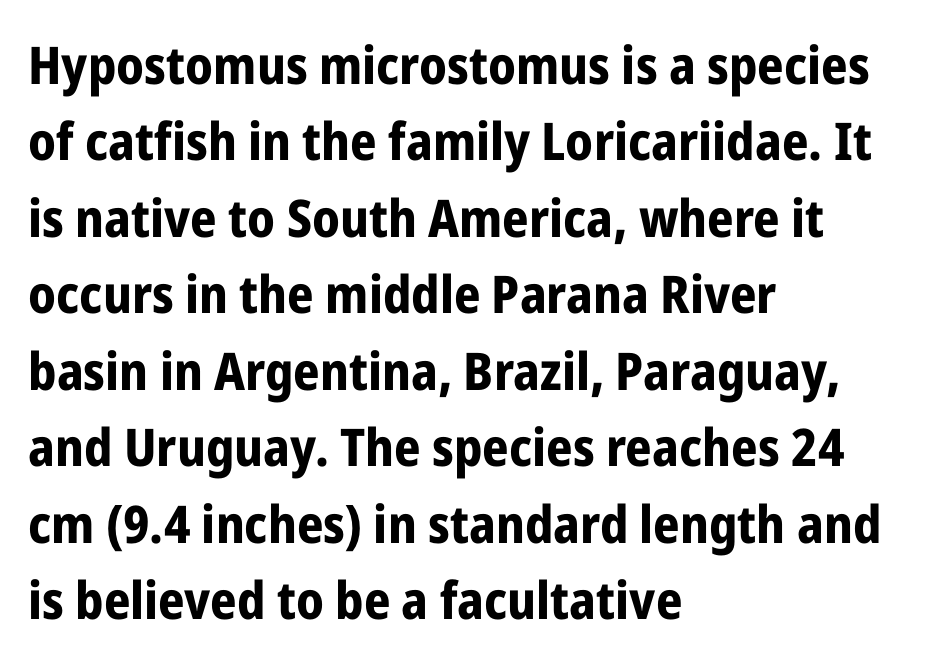
{"serif": "no", "italic": "no", "bold": "yes", "weight": "bold", "width": "condensed", "stroke_contrast": "low", "x_height": "medium", "monospaced": "no", "underline": "no", "align": "left", "line_spacing": "normal", "line_spacing_ratio": 1.47, "letter_spacing": "normal", "letter_spacing_em": 0.0, "glyph_px": 52}
